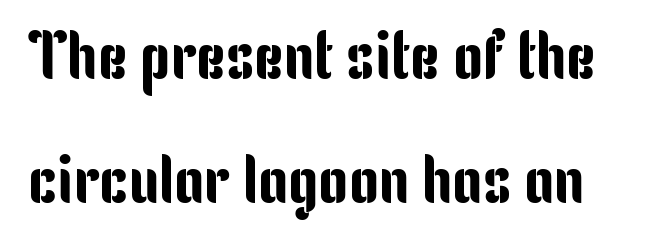
Q: Is the text italic (slanted)? A: No, it is upright.
Q: Is the typeface a serif or a sans-serif typeface? A: Sans-serif.
Q: Is the text underlined? A: No.
Q: Is the spacing between letters normal or unusually wide? A: Normal.
Q: Width (condensed, normal, or wide)? A: Condensed.
Q: Stroke contrast? A: Low.
Q: x-height? A: Medium.
Q: Monospaced? A: No.
